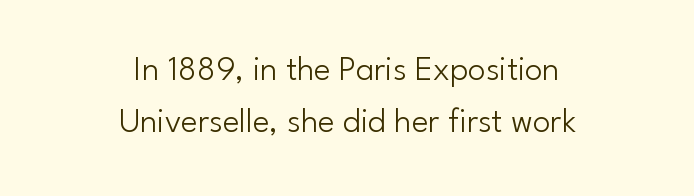
Q: Is the text bold? A: No.
Q: Is the text italic (slanted)? A: No, it is upright.
Q: Is the typeface a serif or a sans-serif typeface? A: Sans-serif.
Q: Is the text underlined? A: No.
Q: How is the paragraph aligned? A: Centered.
Q: Is the spacing between letters normal or unusually wide? A: Normal.
Q: Is the spacing between lines tight, normal or loose? A: Normal.
Q: Width (condensed, normal, or wide)? A: Normal.
Q: Stroke contrast? A: Low.
Q: x-height? A: Small.
Q: Monospaced? A: No.
